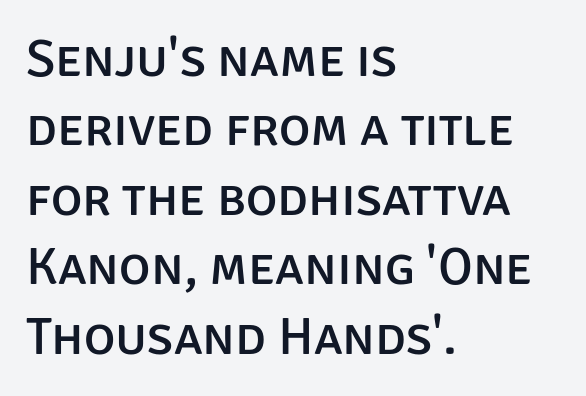
{"serif": "no", "italic": "no", "width": "normal", "stroke_contrast": "low", "x_height": "large", "monospaced": "no", "underline": "no", "align": "left", "line_spacing": "normal", "line_spacing_ratio": 1.31, "letter_spacing": "normal", "letter_spacing_em": 0.0, "glyph_px": 53}
